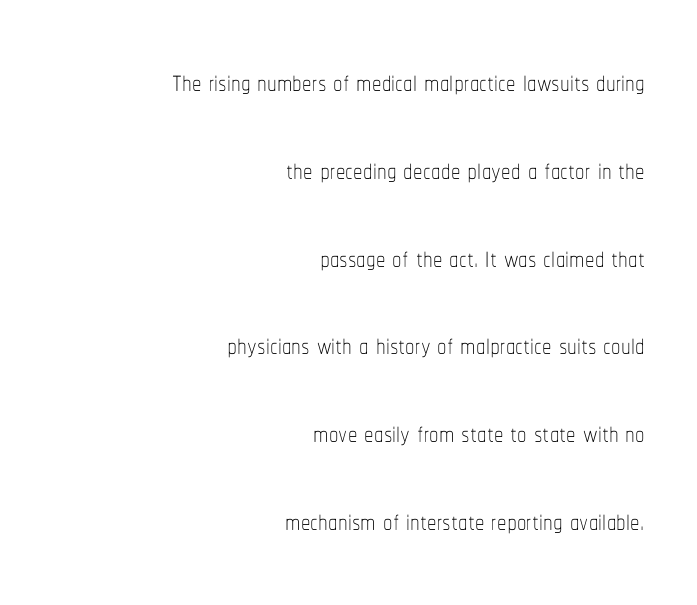
{"italic": "no", "bold": "no", "weight": "thin", "width": "condensed", "stroke_contrast": "low", "x_height": "medium", "monospaced": "no", "underline": "no", "align": "right", "line_spacing": "loose", "line_spacing_ratio": 2.31, "letter_spacing": "normal", "letter_spacing_em": 0.0, "glyph_px": 38}
